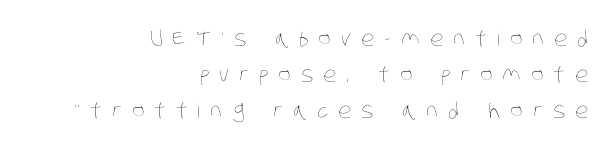
Check under the words: just untouched page. Spacing between characters has been opened up far beyond the box default. These lines are set flush right with a ragged left edge. Weight: not bold — regular or lighter.
